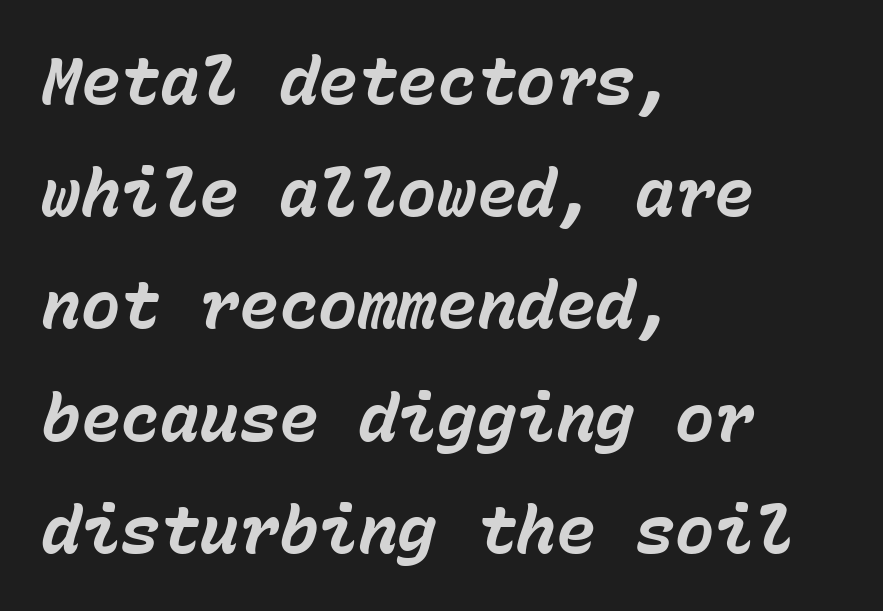
The image shows 66 px bold type, italic (leaning right), monospaced; set left-aligned, normal line spacing (1.7x), normal letter spacing, not underlined; low stroke contrast and a medium x-height.
